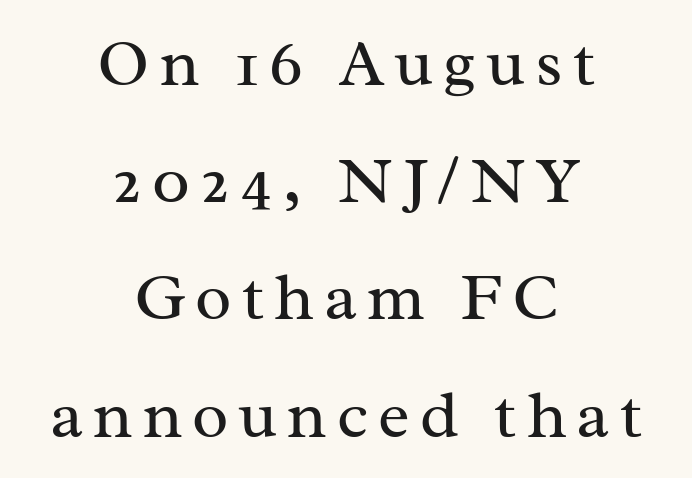
Is this a sans? No — the strokes have serifs. Counters stay open thanks to moderate or lighter strokes. The paragraph shown floats in the horizontal middle. Do the letters lean? They stand straight.
